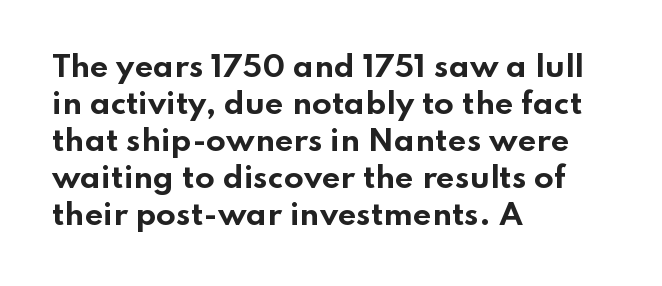
The image shows 29 px bold, wide sans-serif type, upright; set left-aligned, normal line spacing (1.28x), normal letter spacing, not underlined; low stroke contrast and a small x-height.
